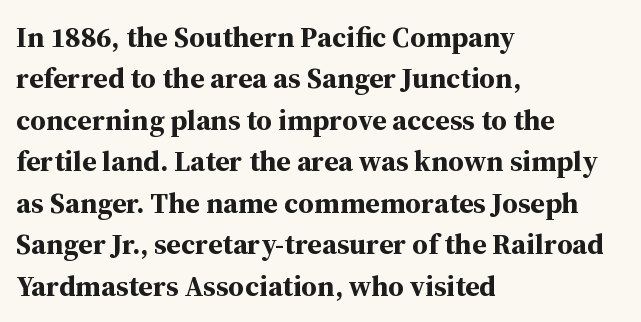
Q: Is the text bold? A: Yes.
Q: Is the text italic (slanted)? A: No, it is upright.
Q: Is the typeface a serif or a sans-serif typeface? A: Serif.
Q: Is the text underlined? A: No.
Q: How is the paragraph aligned? A: Left-aligned.
Q: Is the spacing between letters normal or unusually wide? A: Normal.
Q: Is the spacing between lines tight, normal or loose? A: Normal.
Q: Width (condensed, normal, or wide)? A: Normal.
Q: Stroke contrast? A: Medium.
Q: x-height? A: Medium.
Q: Monospaced? A: No.
